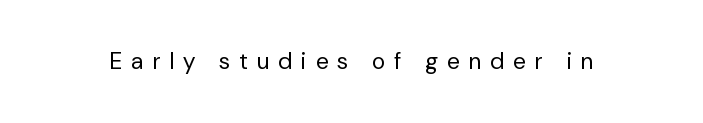
Q: Is the text bold? A: No.
Q: Is the text italic (slanted)? A: No, it is upright.
Q: Is the text underlined? A: No.
Q: Is the spacing between letters normal or unusually wide? A: Unusually wide.
